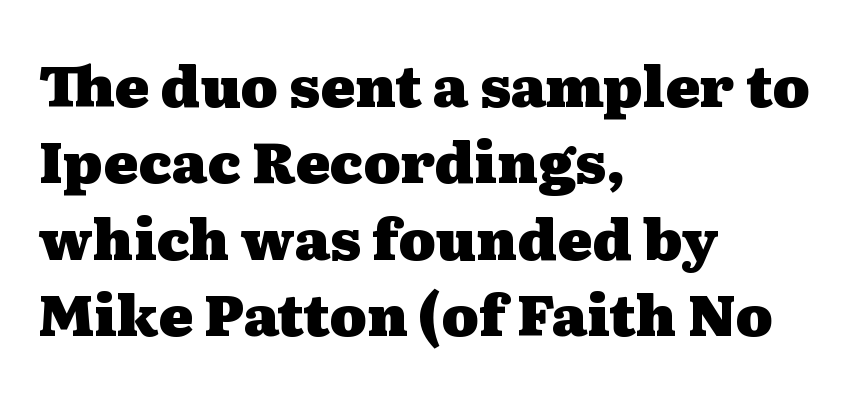
{"serif": "yes", "italic": "no", "bold": "yes", "weight": "heavy", "width": "wide", "stroke_contrast": "medium", "x_height": "medium", "monospaced": "no", "underline": "no", "align": "left", "line_spacing": "normal", "line_spacing_ratio": 1.34, "letter_spacing": "normal", "letter_spacing_em": 0.0, "glyph_px": 57}
